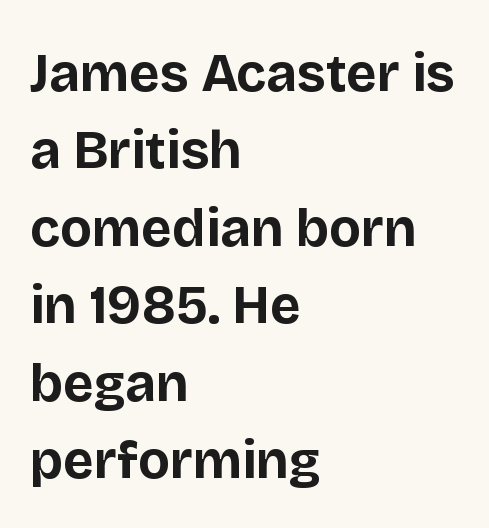
Q: Is the text bold? A: Yes.
Q: Is the text italic (slanted)? A: No, it is upright.
Q: Is the typeface a serif or a sans-serif typeface? A: Sans-serif.
Q: Is the text underlined? A: No.
Q: How is the paragraph aligned? A: Left-aligned.
Q: Is the spacing between letters normal or unusually wide? A: Normal.
Q: Is the spacing between lines tight, normal or loose? A: Normal.
Q: Width (condensed, normal, or wide)? A: Normal.
Q: Stroke contrast? A: Low.
Q: x-height? A: Large.
Q: Monospaced? A: No.
